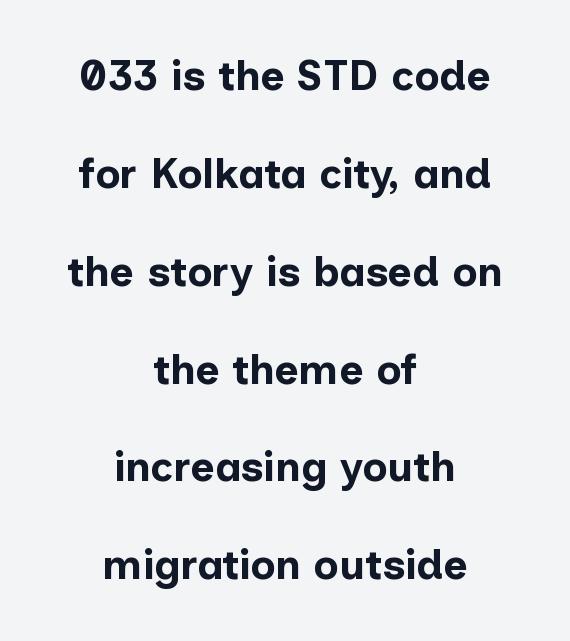
Q: Is the text bold? A: Yes.
Q: Is the text italic (slanted)? A: No, it is upright.
Q: Is the typeface a serif or a sans-serif typeface? A: Sans-serif.
Q: Is the text underlined? A: No.
Q: How is the paragraph aligned? A: Centered.
Q: Is the spacing between letters normal or unusually wide? A: Normal.
Q: Is the spacing between lines tight, normal or loose? A: Loose.
Q: Width (condensed, normal, or wide)? A: Normal.
Q: Stroke contrast? A: Low.
Q: x-height? A: Medium.
Q: Monospaced? A: No.
